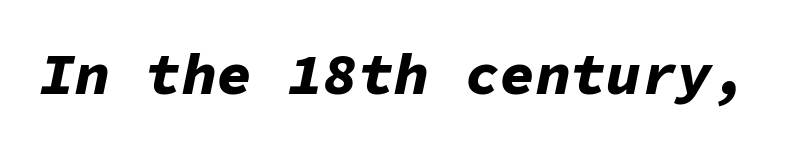
Q: Is the text bold? A: Yes.
Q: Is the text italic (slanted)? A: Yes, it leans right by about 11 degrees.
Q: Is the text underlined? A: No.
Q: Is the spacing between letters normal or unusually wide? A: Normal.
Q: Width (condensed, normal, or wide)? A: Normal.
Q: Stroke contrast? A: Low.
Q: x-height? A: Medium.
Q: Monospaced? A: Yes.
